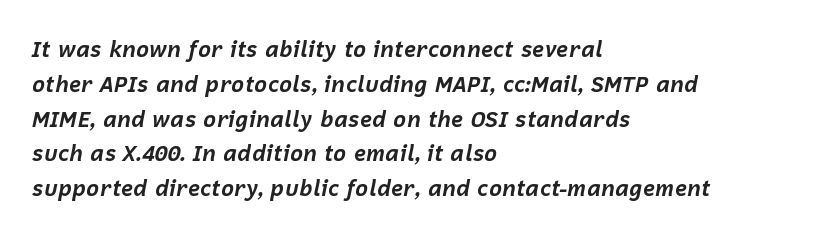
Inter-character spacing is left at the font's built-in metrics. Designer's note — italics engaged. Plenty of ink on the page — the face is bold. Line starts are locked; line ends wander. Glance below the letters and you will spot only blank space.
